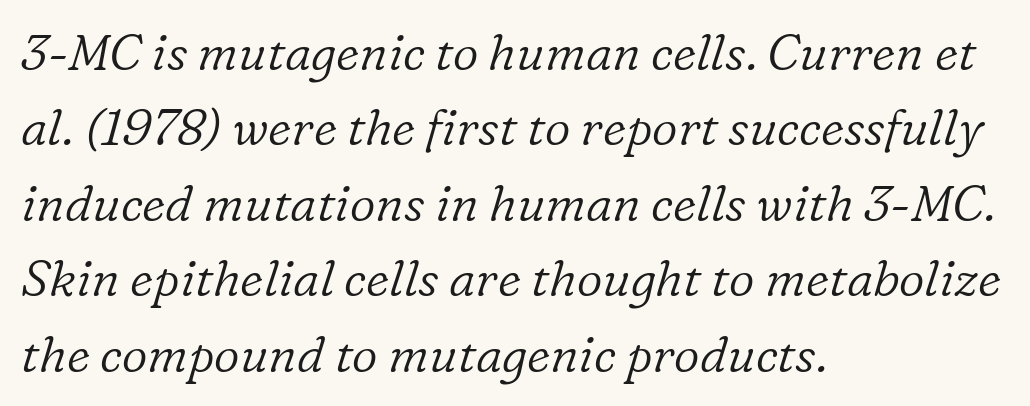
Does extra space separate the letters? No, they use regular spacing. These lines are set flush left with a ragged right edge. Think of a printed novel: that variable character pitch is what you see here. Vertical spacing — default. The space beneath each line is pristine and unruled. Italic? Definitely — the glyphs are oblique.
